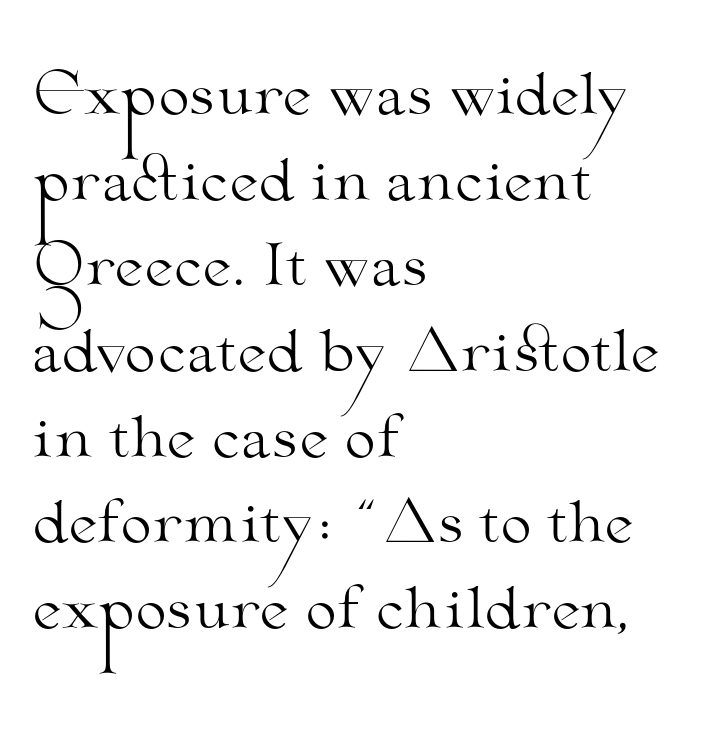
Notice how descenders clear the ascenders below comfortably — that's standard leading. The words here are not underlined. Proportional: the letters do not fall into vertical columns. Ordinary non-slanted type is in use.
